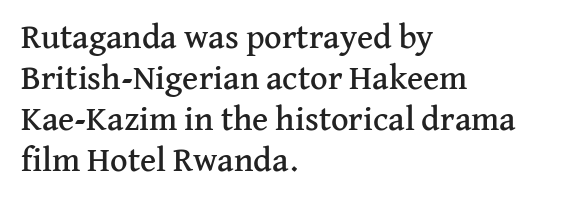
Standard letterfit; no display-style spreading of the glyphs. Descender tails drop into unmarked territory. Proportional: the letters do not fall into vertical columns. The paragraph shown leans on its left margin. Unlike a clean sans, this face finishes its strokes with serifs. A typesetter would mark this as roman, not italic.
